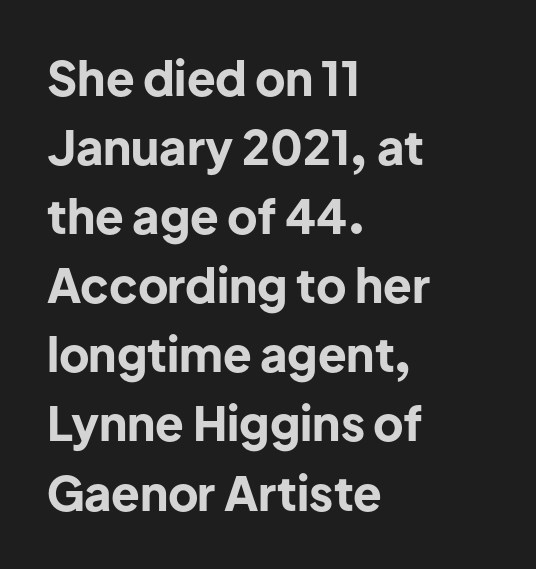
The image shows 47 px bold sans-serif type, upright; set left-aligned, normal line spacing (1.47x), normal letter spacing, not underlined; low stroke contrast and a medium x-height.
